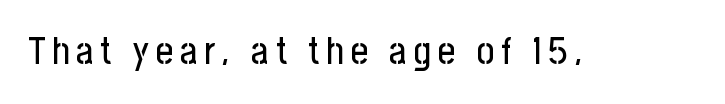
Q: Is the text italic (slanted)? A: No, it is upright.
Q: Is the typeface a serif or a sans-serif typeface? A: Sans-serif.
Q: Is the text underlined? A: No.
Q: Width (condensed, normal, or wide)? A: Condensed.
Q: Stroke contrast? A: Low.
Q: x-height? A: Medium.
Q: Monospaced? A: No.
